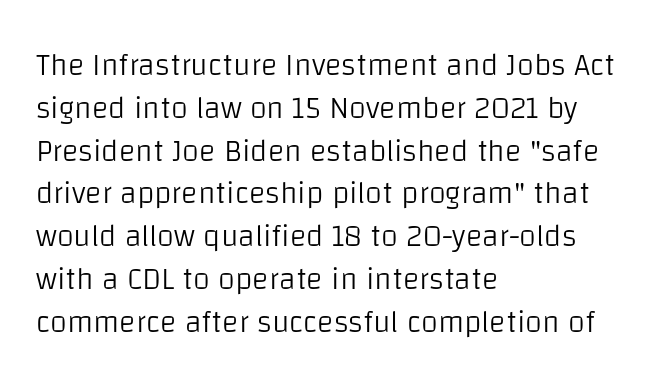
The vertical gap from one line to the next is medium. The characters display no serif detailing; their extremities are plain. The face used here is rendered with its standard letterfit. This sample has the flowing, uneven cadence of proportional lettering.
